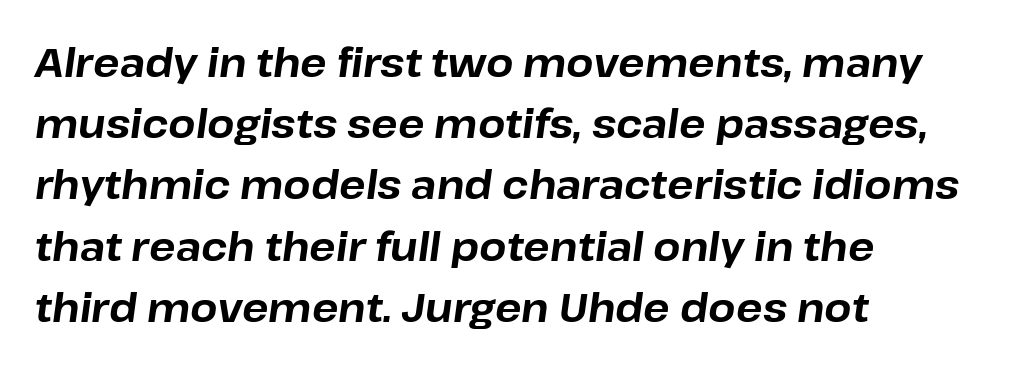
Q: Is the text bold? A: Yes.
Q: Is the text italic (slanted)? A: Yes, it leans right by about 8 degrees.
Q: Is the text underlined? A: No.
Q: How is the paragraph aligned? A: Left-aligned.
Q: Is the spacing between letters normal or unusually wide? A: Normal.
Q: Is the spacing between lines tight, normal or loose? A: Normal.
Q: Width (condensed, normal, or wide)? A: Normal.
Q: Stroke contrast? A: Low.
Q: x-height? A: Medium.
Q: Monospaced? A: No.
